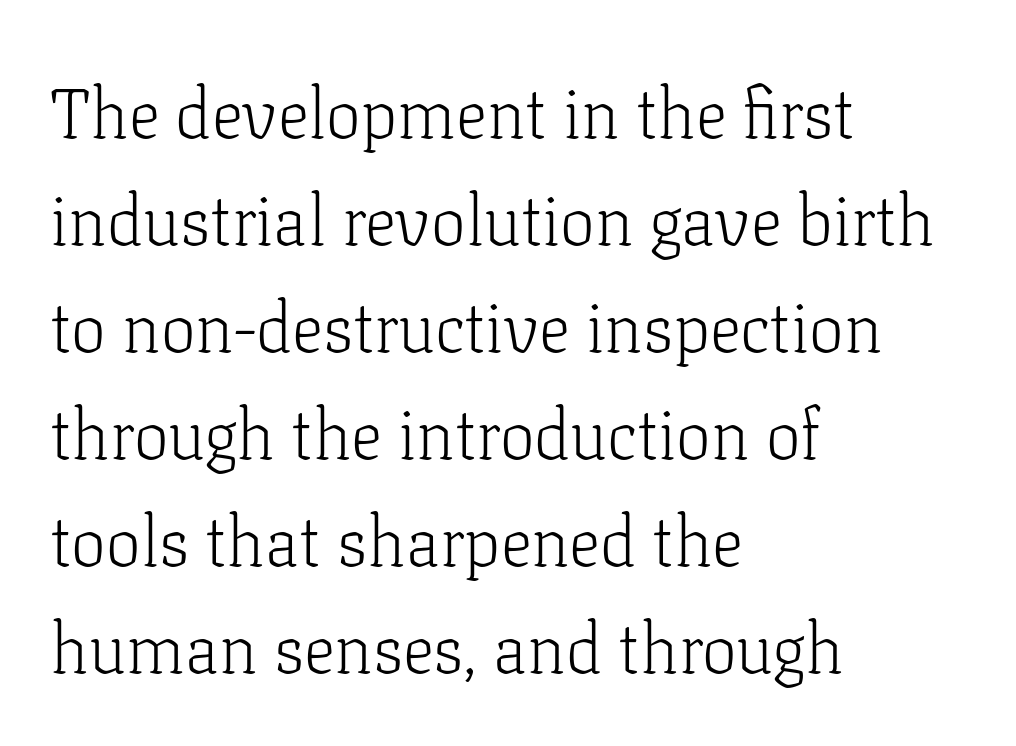
{"serif": "yes", "italic": "no", "bold": "no", "weight": "light", "width": "normal", "stroke_contrast": "low", "x_height": "medium", "monospaced": "no", "underline": "no", "align": "left", "line_spacing": "normal", "line_spacing_ratio": 1.53, "letter_spacing": "normal", "letter_spacing_em": 0.0, "glyph_px": 70}
